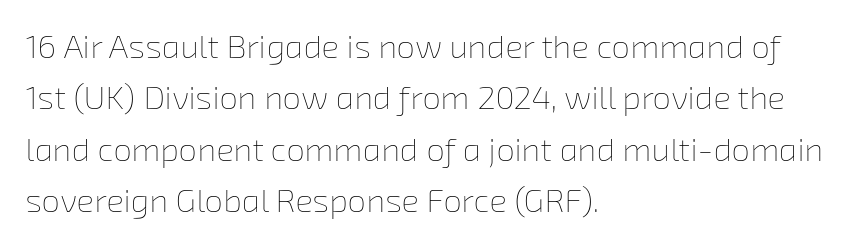
{"bold": "no", "weight": "thin", "width": "normal", "stroke_contrast": "low", "x_height": "medium", "monospaced": "no", "underline": "no", "align": "left", "line_spacing": "normal", "line_spacing_ratio": 1.56, "letter_spacing": "normal", "letter_spacing_em": 0.0, "glyph_px": 33}
